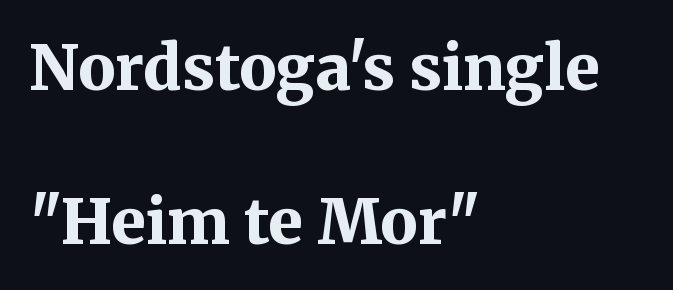
Q: Is the text bold? A: Yes.
Q: Is the text italic (slanted)? A: No, it is upright.
Q: Is the typeface a serif or a sans-serif typeface? A: Serif.
Q: Is the text underlined? A: No.
Q: How is the paragraph aligned? A: Left-aligned.
Q: Is the spacing between letters normal or unusually wide? A: Normal.
Q: Is the spacing between lines tight, normal or loose? A: Loose.
Q: Width (condensed, normal, or wide)? A: Normal.
Q: Stroke contrast? A: Medium.
Q: x-height? A: Medium.
Q: Monospaced? A: No.
